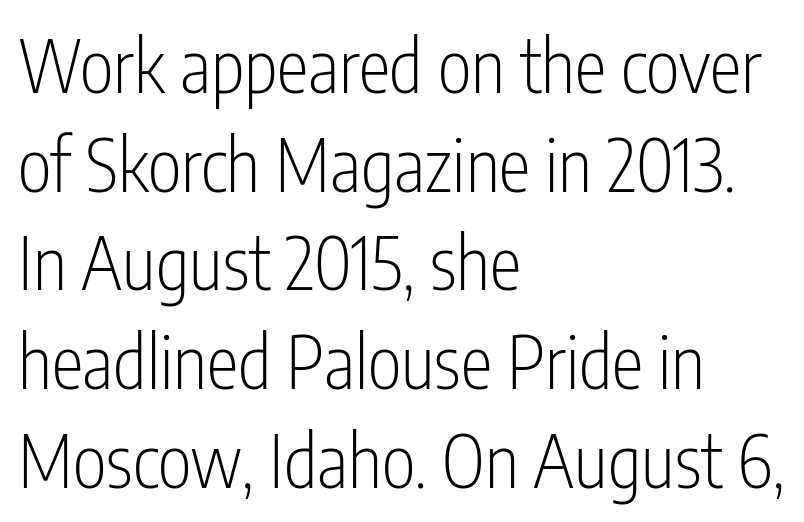
The foot of each line stays bare and open. Proportional: the letters do not fall into vertical columns. Line starts are locked; line ends wander. Summary of weight: not heavy and not bold. Stroke terminals: plain, sans-serif. The block of text has a typical density, with ordinary space between rows.
